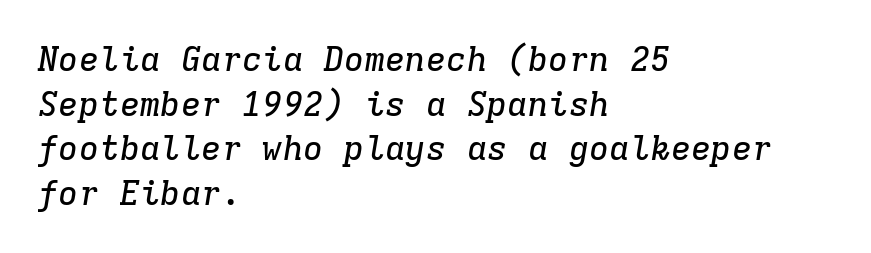
Q: Is the text italic (slanted)? A: Yes, it leans right by about 9 degrees.
Q: Is the typeface a serif or a sans-serif typeface? A: Serif.
Q: Is the text underlined? A: No.
Q: How is the paragraph aligned? A: Left-aligned.
Q: Is the spacing between letters normal or unusually wide? A: Normal.
Q: Is the spacing between lines tight, normal or loose? A: Normal.
Q: Width (condensed, normal, or wide)? A: Normal.
Q: Stroke contrast? A: Low.
Q: x-height? A: Medium.
Q: Monospaced? A: Yes.
